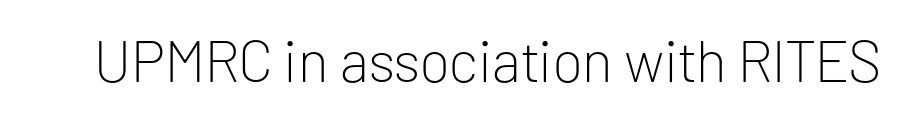
Serif or sans? Sans — the stroke terminals are bare. Has an underline been added? It has not. Do the characters align in a grid? No, the font is proportional. The type sits square on the baseline with zero lean. In terms of letterspacing, this is plain default setting.
